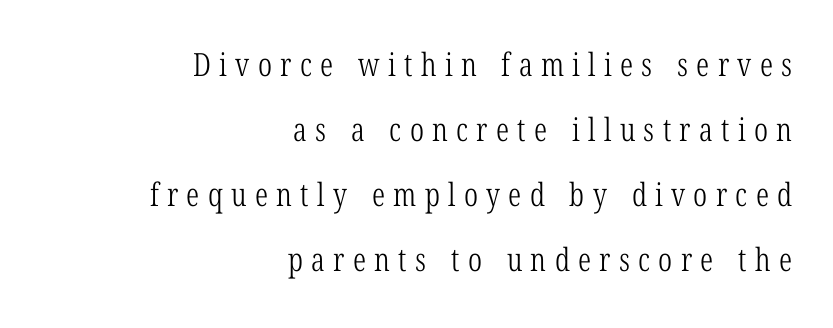
Spacing verdict: proportional, widths tailored to each character. The face used here is seriffed, in the tradition of book romans. Letter spacing: wide. Leftover space on each line is placed entirely before the opening word.
